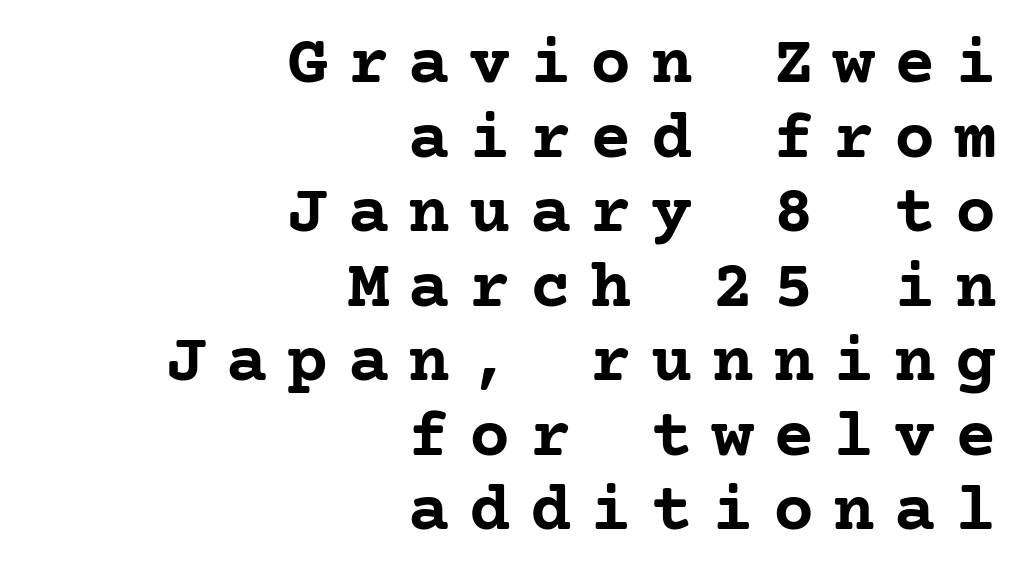
The image shows 69 px semibold serif type, upright; set right-aligned, tight line spacing (1.08x), unusually wide letter spacing (+0.28 em), not underlined; low stroke contrast and a medium x-height.
